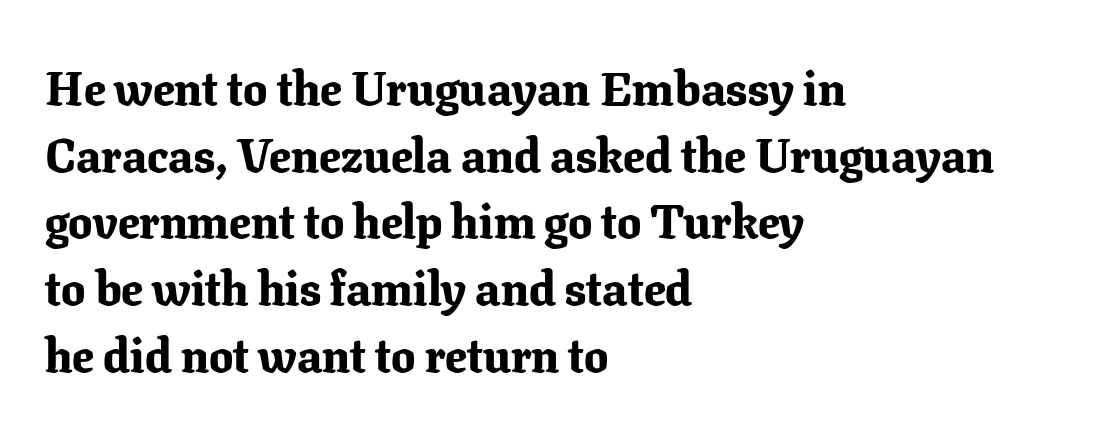
Q: Is the text bold? A: Yes.
Q: Is the text italic (slanted)? A: No, it is upright.
Q: Is the typeface a serif or a sans-serif typeface? A: Serif.
Q: Is the text underlined? A: No.
Q: How is the paragraph aligned? A: Left-aligned.
Q: Is the spacing between letters normal or unusually wide? A: Normal.
Q: Is the spacing between lines tight, normal or loose? A: Normal.
Q: Width (condensed, normal, or wide)? A: Normal.
Q: Stroke contrast? A: Low.
Q: x-height? A: Medium.
Q: Monospaced? A: No.
